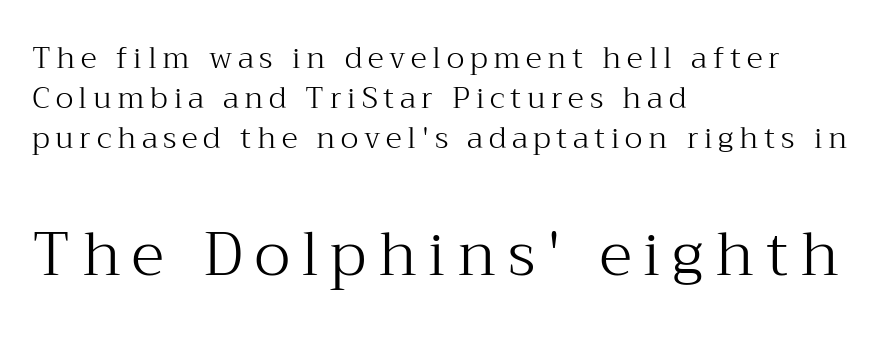
Q: Is the text bold? A: No.
Q: Is the text italic (slanted)? A: No, it is upright.
Q: Is the typeface a serif or a sans-serif typeface? A: Serif.
Q: Is the text underlined? A: No.
Q: How is the paragraph aligned? A: Left-aligned.
Q: Is the spacing between lines tight, normal or loose? A: Normal.
Q: Which block of text is set in a larger size, the first (top) or the second (bottom)? A: The second (bottom) one.
Q: Width (condensed, normal, or wide)? A: Normal.
Q: Stroke contrast? A: Medium.
Q: x-height? A: Medium.
Q: Monospaced? A: No.
